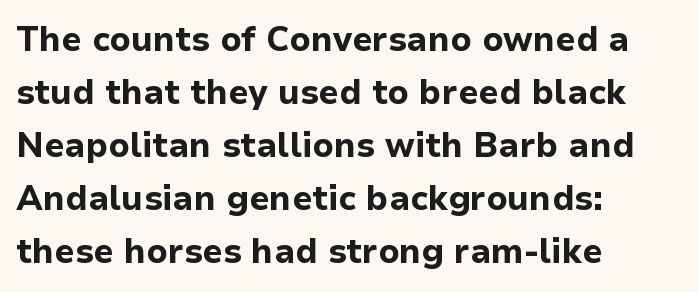
Looks like regular typesetting: each glyph gets only the width it needs. Underline: absent. Nope, not italic — everything's standing straight. Compared with a centered layout, this one pins lines to the left instead. Line spacing here is normal. Compared with typical body copy, the letter spacing here is the same.
